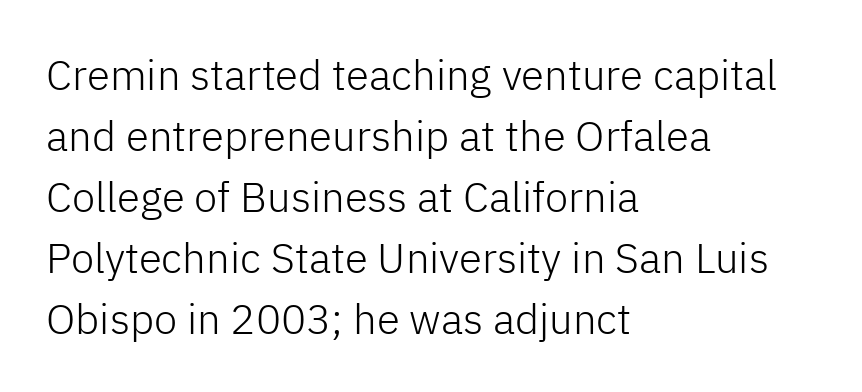
{"serif": "no", "italic": "no", "bold": "no", "weight": "light", "width": "normal", "stroke_contrast": "low", "x_height": "medium", "monospaced": "no", "underline": "no", "align": "left", "line_spacing": "normal", "line_spacing_ratio": 1.45, "letter_spacing": "normal", "letter_spacing_em": 0.0, "glyph_px": 42}
